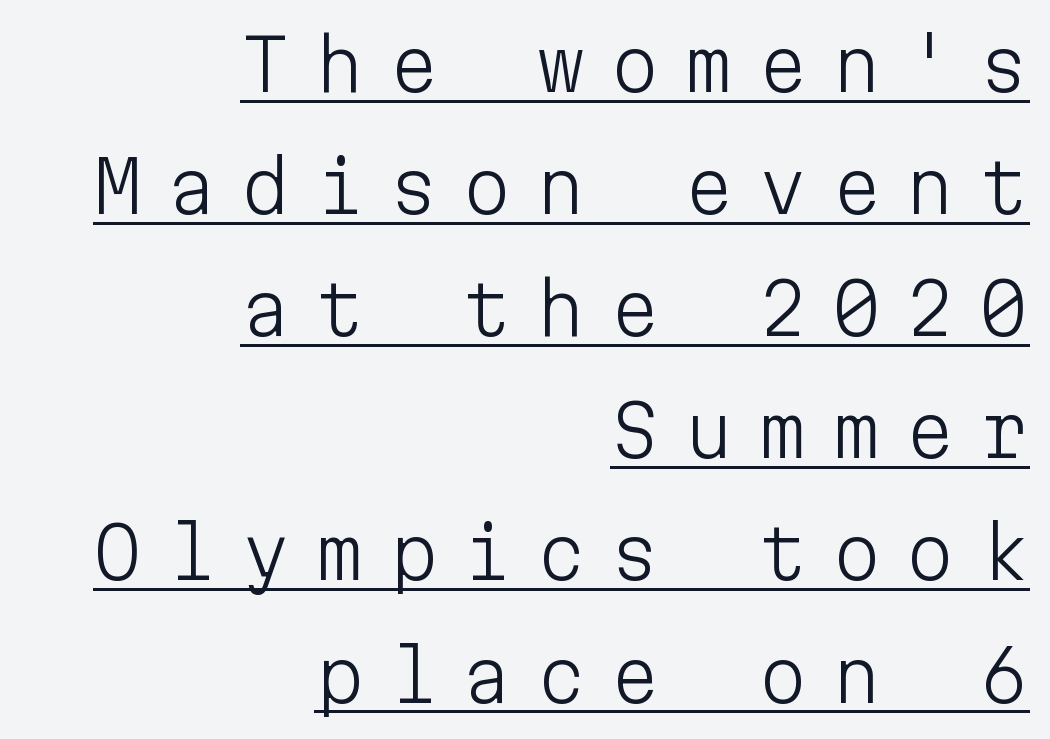
Every character sits straight up, as roman type does. The letterforms stand isolated, each surrounded by extra space. The letters march in equal steps, a hallmark of fixed-pitch type. Right-aligned paragraph, ragged on the left. This is underlined copy, the kind a proofreader might mark for attention.
